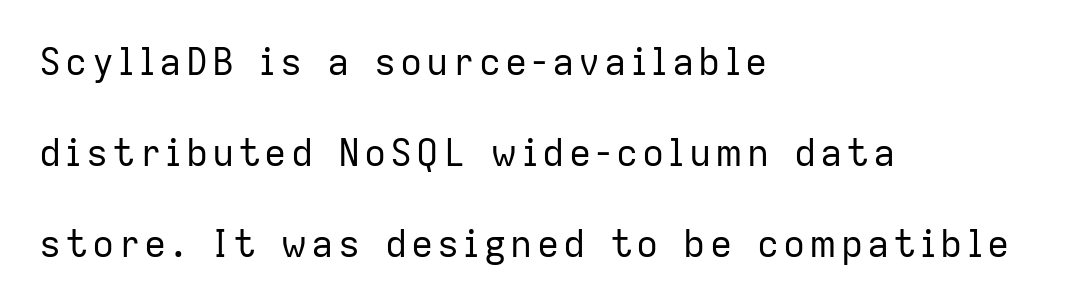
Q: Is the text bold? A: No.
Q: Is the text italic (slanted)? A: No, it is upright.
Q: Is the typeface a serif or a sans-serif typeface? A: Sans-serif.
Q: Is the text underlined? A: No.
Q: How is the paragraph aligned? A: Left-aligned.
Q: Is the spacing between lines tight, normal or loose? A: Loose.
Q: Width (condensed, normal, or wide)? A: Normal.
Q: Stroke contrast? A: Low.
Q: x-height? A: Medium.
Q: Monospaced? A: No.
